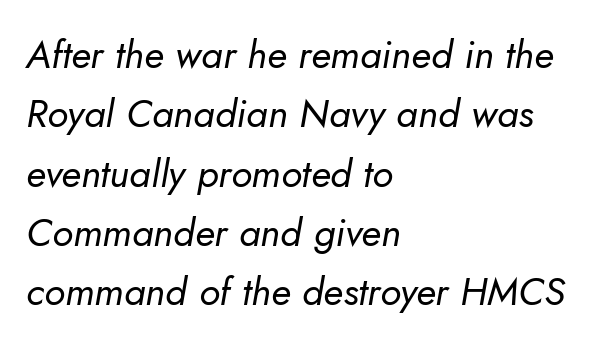
{"italic": "yes", "lean": "right", "slant_degrees": 5, "bold": "no", "weight": "regular", "width": "normal", "stroke_contrast": "low", "x_height": "small", "monospaced": "no", "underline": "no", "align": "left", "line_spacing": "normal", "line_spacing_ratio": 1.52, "letter_spacing": "normal", "letter_spacing_em": 0.0, "glyph_px": 39}
